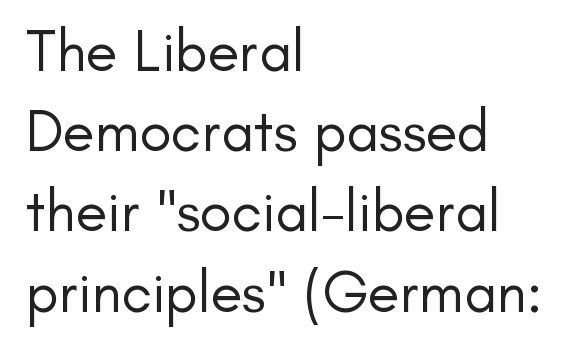
Q: Is the text bold? A: No.
Q: Is the text italic (slanted)? A: No, it is upright.
Q: Is the typeface a serif or a sans-serif typeface? A: Sans-serif.
Q: Is the text underlined? A: No.
Q: How is the paragraph aligned? A: Left-aligned.
Q: Is the spacing between letters normal or unusually wide? A: Normal.
Q: Is the spacing between lines tight, normal or loose? A: Normal.
Q: Width (condensed, normal, or wide)? A: Normal.
Q: Stroke contrast? A: Low.
Q: x-height? A: Small.
Q: Monospaced? A: No.
